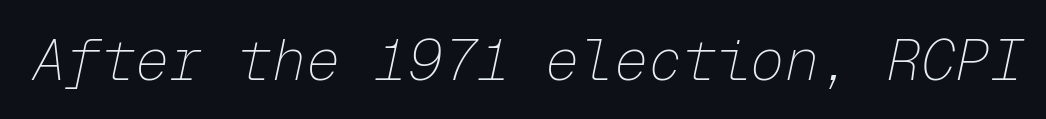
{"italic": "yes", "lean": "right", "slant_degrees": 12, "bold": "no", "weight": "thin", "width": "normal", "stroke_contrast": "low", "x_height": "medium", "monospaced": "yes", "underline": "no", "letter_spacing": "normal", "letter_spacing_em": 0.0, "glyph_px": 57}
